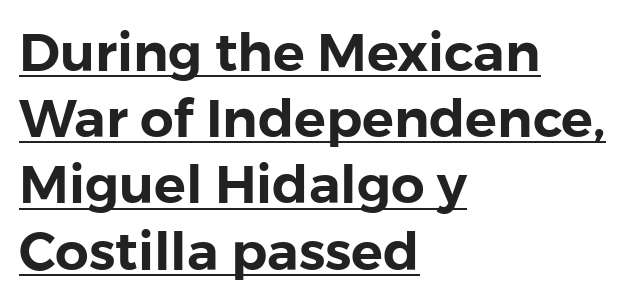
The image shows 53 px sans-serif type, upright; set left-aligned, normal line spacing (1.25x), normal letter spacing, underlined; a medium x-height.
